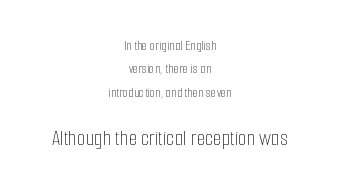
{"italic": "no", "bold": "no", "underline": "no", "align": "center", "line_spacing": "normal", "line_spacing_ratio": 1.67, "letter_spacing": "normal", "letter_spacing_em": 0.0, "larger_block": "second", "size_ratio": 1.57, "glyph_px": 22}
